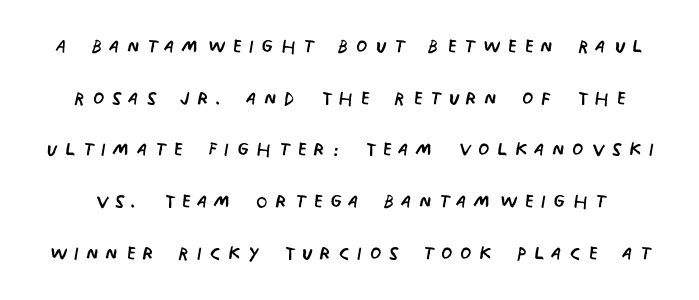
{"bold": "no", "underline": "no", "line_spacing": "loose", "line_spacing_ratio": 1.99, "letter_spacing": "wide", "letter_spacing_em": 0.27, "glyph_px": 26}
